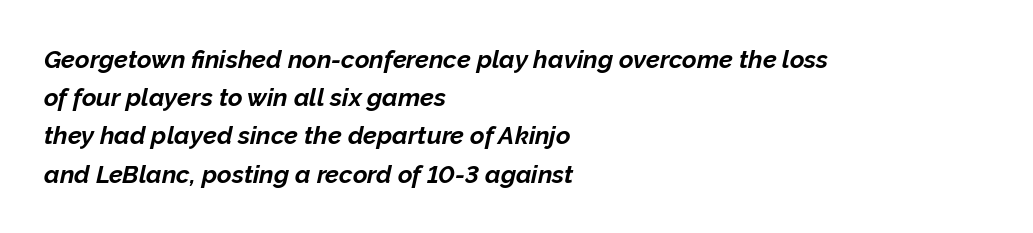
The image shows 25 px bold type, italic (leaning right); set left-aligned, normal line spacing (1.53x), normal letter spacing, not underlined.
